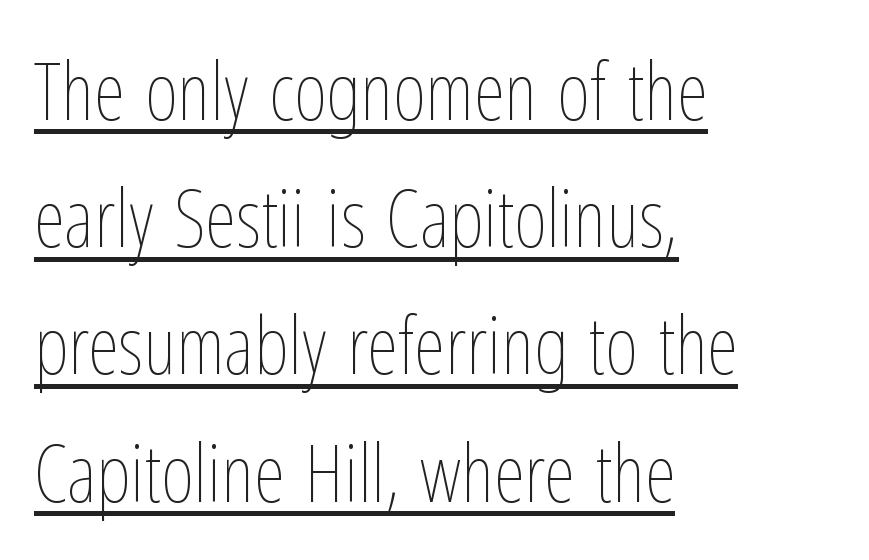
Vertical spacing — default. The cut favours lightness, reaching ordinary text weight at its darkest. The typography opts for an upright posture over an oblique one. The rendering uses natural spacing where letterforms have individual widths.
